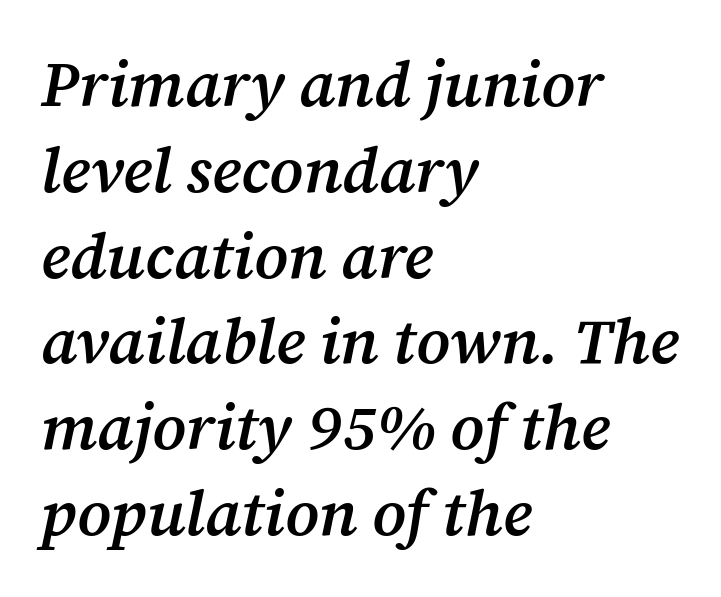
Q: Is the text bold? A: Semi-bold.
Q: Is the text italic (slanted)? A: Yes, it leans right by about 12 degrees.
Q: Is the typeface a serif or a sans-serif typeface? A: Serif.
Q: Is the text underlined? A: No.
Q: How is the paragraph aligned? A: Left-aligned.
Q: Is the spacing between letters normal or unusually wide? A: Normal.
Q: Is the spacing between lines tight, normal or loose? A: Normal.
Q: Width (condensed, normal, or wide)? A: Normal.
Q: Stroke contrast? A: Medium.
Q: x-height? A: Medium.
Q: Monospaced? A: No.
